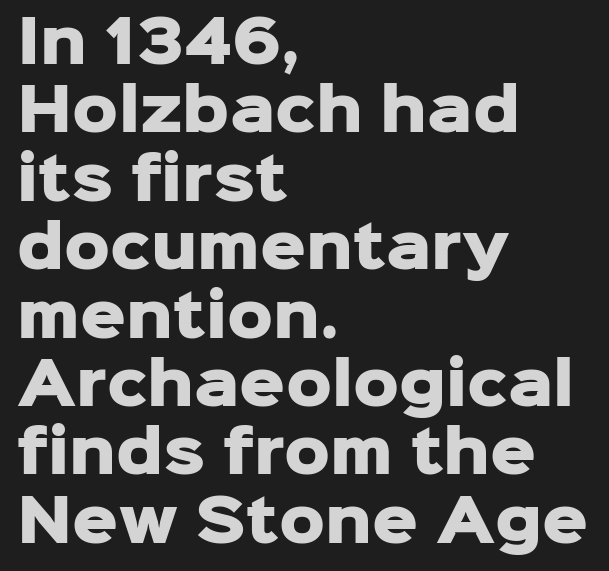
Grotesque or geometric, the face here clearly has no serifs. The specimen reads as upright at a glance. Teacher's note: observe the even left margin — that is flush-left alignment. Do the characters align in a grid? No, the font is proportional. Only glyphs here, with clear space below each row.
